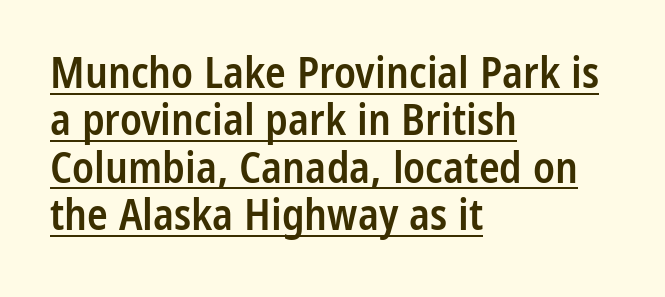
The image shows 43 px semibold, condensed sans-serif type, upright; set left-aligned, tight line spacing (1.1x), normal letter spacing, underlined; low stroke contrast and a medium x-height.
